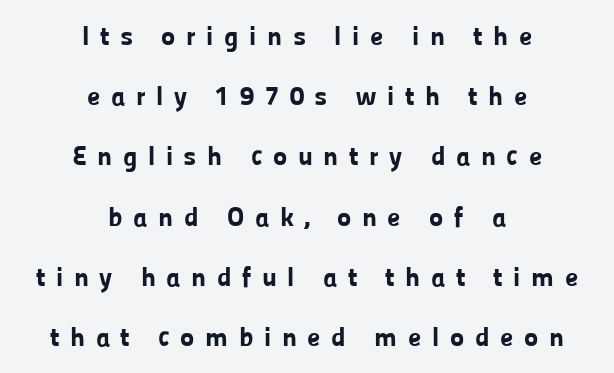
{"italic": "no", "bold": "yes", "underline": "no", "align": "center", "line_spacing": "loose", "line_spacing_ratio": 2.23, "letter_spacing": "wide", "letter_spacing_em": 0.39, "glyph_px": 27}
